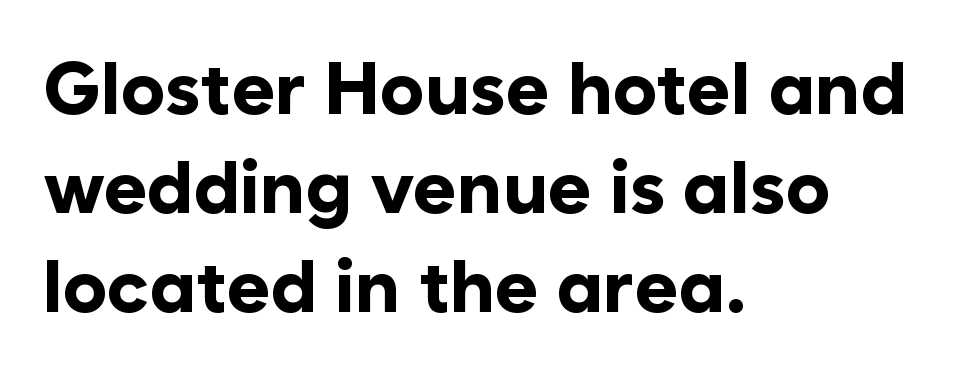
{"serif": "no", "italic": "no", "bold": "yes", "weight": "bold", "width": "normal", "stroke_contrast": "low", "x_height": "medium", "monospaced": "no", "underline": "no", "align": "left", "line_spacing": "normal", "line_spacing_ratio": 1.34, "letter_spacing": "normal", "letter_spacing_em": 0.0, "glyph_px": 74}
